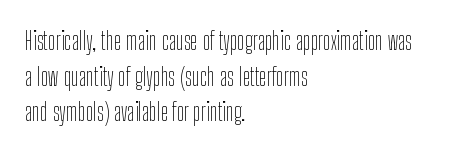
Q: Is the text bold? A: No.
Q: Is the text italic (slanted)? A: No, it is upright.
Q: Is the text underlined? A: No.
Q: How is the paragraph aligned? A: Left-aligned.
Q: Is the spacing between letters normal or unusually wide? A: Normal.
Q: Is the spacing between lines tight, normal or loose? A: Normal.
